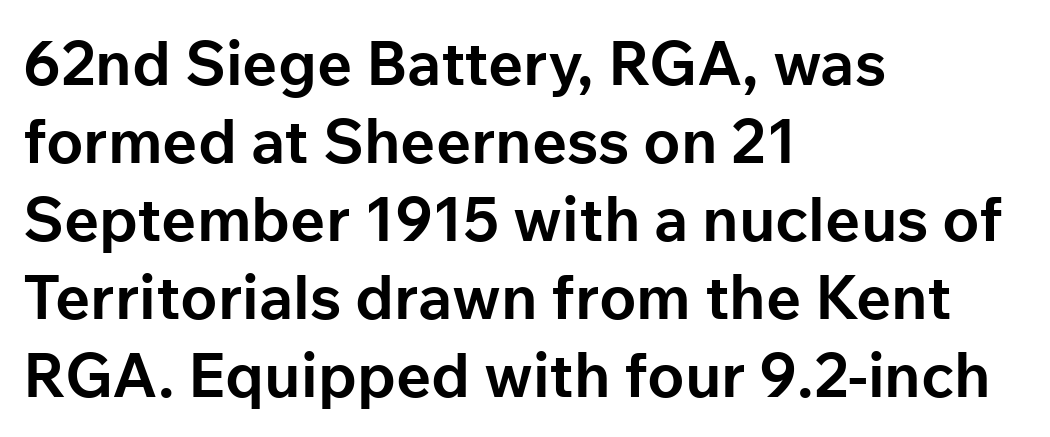
{"serif": "no", "italic": "no", "bold": "yes", "weight": "bold", "width": "normal", "stroke_contrast": "low", "x_height": "medium", "monospaced": "no", "underline": "no", "align": "left", "line_spacing": "normal", "line_spacing_ratio": 1.28, "letter_spacing": "normal", "letter_spacing_em": 0.0, "glyph_px": 61}
